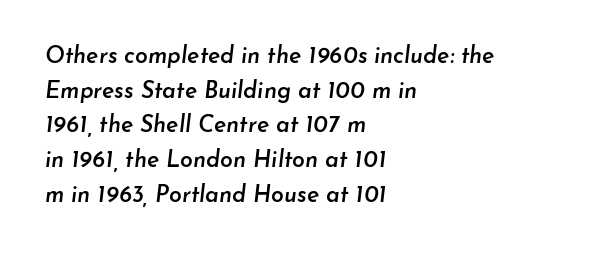
{"italic": "yes", "lean": "right", "slant_degrees": 7, "bold": "semi", "underline": "no", "align": "left", "line_spacing": "normal", "line_spacing_ratio": 1.51, "letter_spacing": "normal", "letter_spacing_em": 0.0, "glyph_px": 23}
